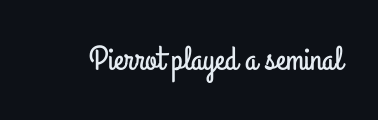
{"serif": "no", "italic": "no", "width": "condensed", "stroke_contrast": "low", "x_height": "small", "monospaced": "no", "underline": "no", "letter_spacing": "normal", "letter_spacing_em": 0.0, "glyph_px": 34}
